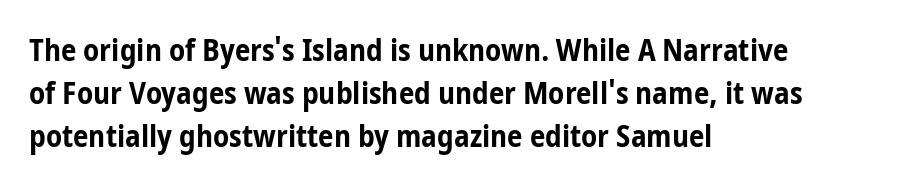
Q: Is the text bold? A: Yes.
Q: Is the text italic (slanted)? A: No, it is upright.
Q: Is the typeface a serif or a sans-serif typeface? A: Sans-serif.
Q: Is the text underlined? A: No.
Q: How is the paragraph aligned? A: Left-aligned.
Q: Is the spacing between letters normal or unusually wide? A: Normal.
Q: Is the spacing between lines tight, normal or loose? A: Normal.
Q: Width (condensed, normal, or wide)? A: Condensed.
Q: Stroke contrast? A: Low.
Q: x-height? A: Medium.
Q: Monospaced? A: No.
